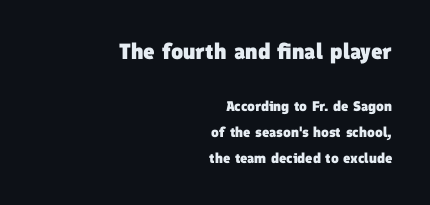
Q: Is the text bold? A: Yes.
Q: Is the text underlined? A: No.
Q: How is the paragraph aligned? A: Right-aligned.
Q: Is the spacing between letters normal or unusually wide? A: Normal.
Q: Which block of text is set in a larger size, the first (top) or the second (bottom)? A: The first (top) one.
